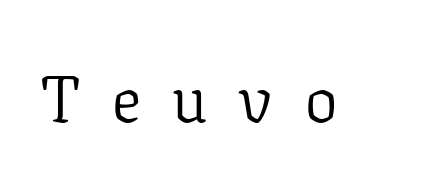
Q: Is the text bold? A: No.
Q: Is the text italic (slanted)? A: No, it is upright.
Q: Is the typeface a serif or a sans-serif typeface? A: Serif.
Q: Is the text underlined? A: No.
Q: Is the spacing between letters normal or unusually wide? A: Unusually wide.
Q: Width (condensed, normal, or wide)? A: Normal.
Q: Stroke contrast? A: Low.
Q: x-height? A: Medium.
Q: Monospaced? A: No.
